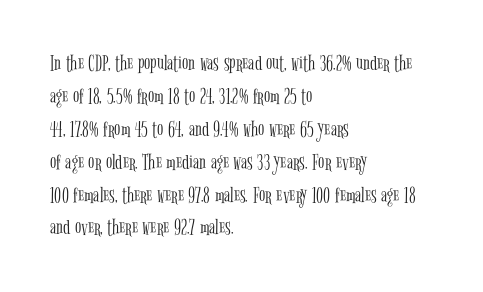
The image shows 23 px text type, upright; set left-aligned, normal line spacing (1.43x), normal letter spacing, not underlined.
